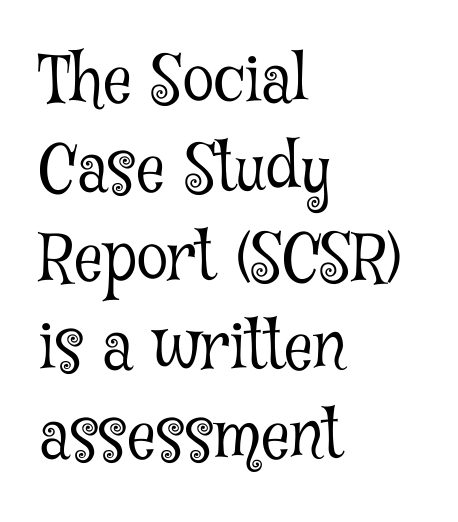
Q: Is the text bold? A: No.
Q: Is the text italic (slanted)? A: No, it is upright.
Q: Is the typeface a serif or a sans-serif typeface? A: Serif.
Q: Is the text underlined? A: No.
Q: How is the paragraph aligned? A: Left-aligned.
Q: Is the spacing between letters normal or unusually wide? A: Normal.
Q: Is the spacing between lines tight, normal or loose? A: Normal.
Q: Width (condensed, normal, or wide)? A: Condensed.
Q: Stroke contrast? A: Low.
Q: x-height? A: Medium.
Q: Monospaced? A: No.
